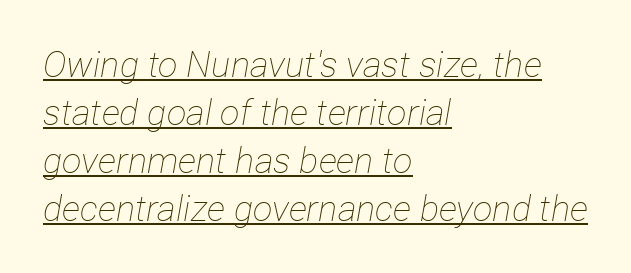
How would I describe the line gaps? Plain and ordinary. The specimen includes a rule beneath the text block's lines. The passage shown is typed in a proportional face where columns would drift. The line texture is even and compact thanks to regular tracking.
